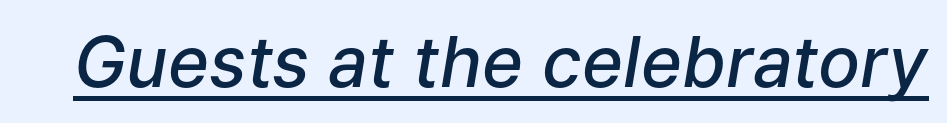
Q: Is the text bold? A: Semi-bold.
Q: Is the text italic (slanted)? A: Yes, it leans right by about 9 degrees.
Q: Is the text underlined? A: Yes.
Q: Is the spacing between letters normal or unusually wide? A: Normal.
Q: Width (condensed, normal, or wide)? A: Normal.
Q: Stroke contrast? A: Low.
Q: x-height? A: Medium.
Q: Monospaced? A: No.
